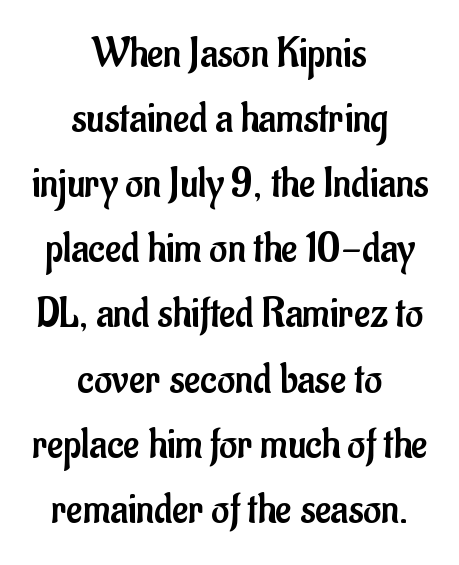
A typesetter would mark this as roman, not italic. Look at the bottom of the vertical strokes: they stop flat, with no serifs. Teacher's note: observe the equal gaps on both sides — that is centered alignment. Tracking value appears to be zero — textbook default spacing. Bold? No — there's no thickening of the strokes.
